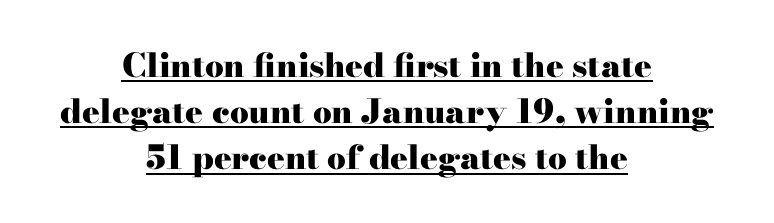
The image shows 33 px heavy, wide serif type, upright; set centered, normal line spacing (1.4x), normal letter spacing, underlined; high stroke contrast and a small x-height.
